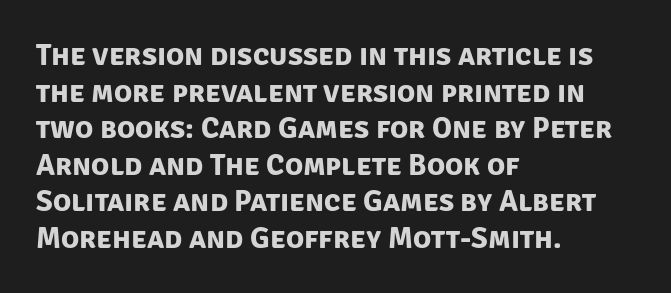
{"serif": "no", "bold": "yes", "weight": "bold", "width": "normal", "stroke_contrast": "low", "x_height": "large", "monospaced": "no", "underline": "no", "align": "left", "line_spacing_ratio": 1.22, "letter_spacing": "normal", "letter_spacing_em": 0.0, "glyph_px": 30}
